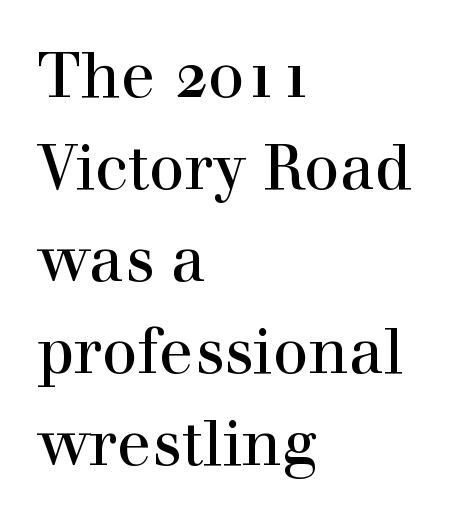
{"serif": "yes", "italic": "no", "width": "normal", "x_height": "medium", "monospaced": "no", "underline": "no", "align": "left", "line_spacing": "normal", "line_spacing_ratio": 1.46, "letter_spacing": "normal", "letter_spacing_em": 0.0, "glyph_px": 63}
